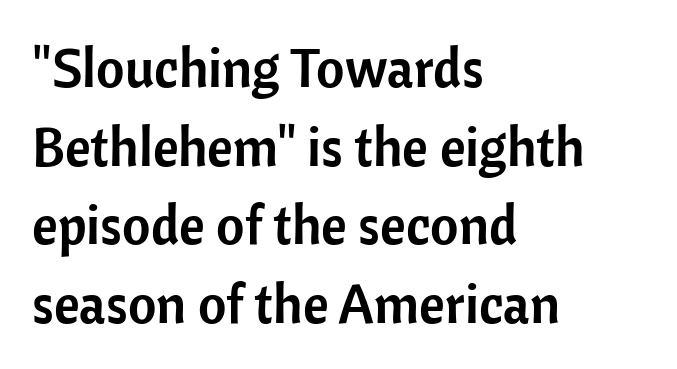
The image shows 55 px sans-serif type, upright; set left-aligned, normal line spacing (1.43x), normal letter spacing, not underlined; low stroke contrast and a medium x-height.
